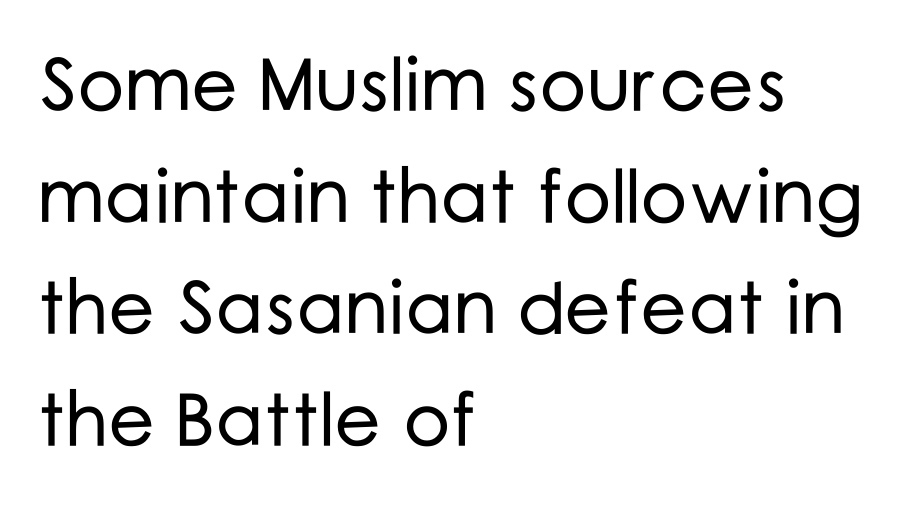
{"serif": "no", "italic": "no", "width": "normal", "stroke_contrast": "low", "x_height": "medium", "monospaced": "no", "underline": "no", "align": "left", "line_spacing": "normal", "line_spacing_ratio": 1.51, "letter_spacing": "normal", "letter_spacing_em": 0.0, "glyph_px": 74}
